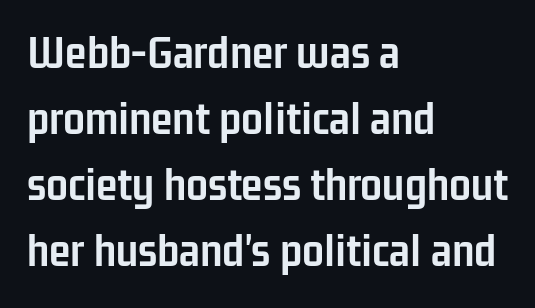
Examine the stroke ends and you'll find no serifs. Where is the straight margin? On the left. The designer left line spacing at the default. Words appear dense and cohesive because spacing is normal. This is the regular roman posture of the typeface. These lines are rendered in a variable-pitch font.
